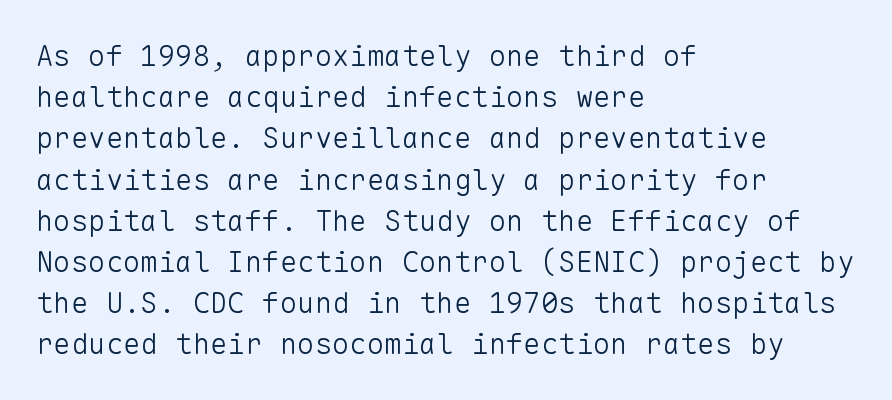
Q: Is the text bold? A: No.
Q: Is the text italic (slanted)? A: No, it is upright.
Q: Is the typeface a serif or a sans-serif typeface? A: Sans-serif.
Q: Is the text underlined? A: No.
Q: How is the paragraph aligned? A: Left-aligned.
Q: Is the spacing between letters normal or unusually wide? A: Normal.
Q: Is the spacing between lines tight, normal or loose? A: Normal.
Q: Width (condensed, normal, or wide)? A: Normal.
Q: Stroke contrast? A: Low.
Q: x-height? A: Medium.
Q: Monospaced? A: Yes.
